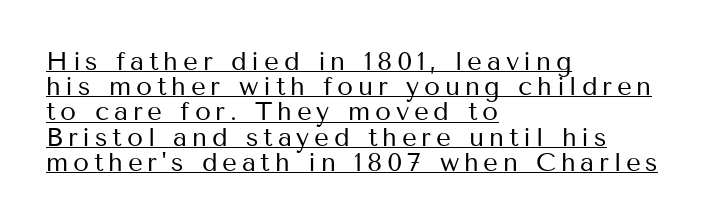
The image shows 26 px text type, upright; set left-aligned, tight line spacing (0.97x), underlined.
